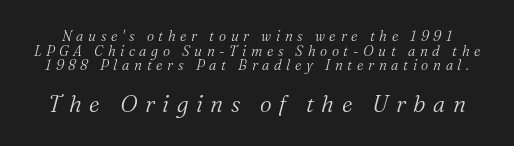
{"italic": "yes", "lean": "right", "slant_degrees": 16, "bold": "no", "underline": "no", "line_spacing": "tight", "line_spacing_ratio": 1.05, "letter_spacing": "wide", "letter_spacing_em": 0.33, "larger_block": "second", "size_ratio": 1.64, "glyph_px": 23}
